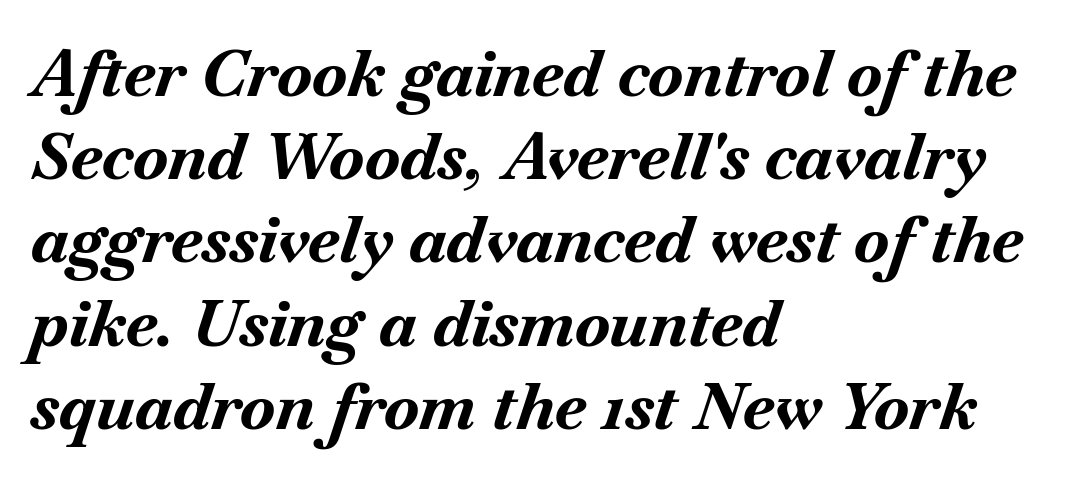
The image shows 65 px bold type, italic (leaning right); set left-aligned, normal line spacing (1.28x), normal letter spacing, not underlined; medium stroke contrast and a small x-height.
